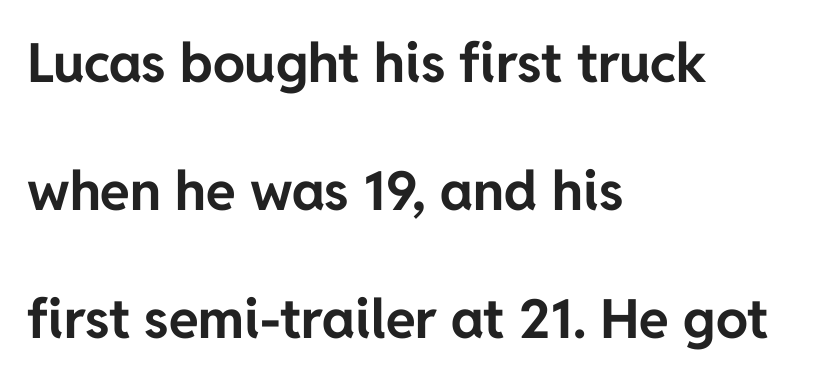
Q: Is the text bold? A: Yes.
Q: Is the text italic (slanted)? A: No, it is upright.
Q: Is the typeface a serif or a sans-serif typeface? A: Sans-serif.
Q: Is the text underlined? A: No.
Q: How is the paragraph aligned? A: Left-aligned.
Q: Is the spacing between letters normal or unusually wide? A: Normal.
Q: Is the spacing between lines tight, normal or loose? A: Loose.
Q: Width (condensed, normal, or wide)? A: Normal.
Q: Stroke contrast? A: Low.
Q: x-height? A: Medium.
Q: Monospaced? A: No.
